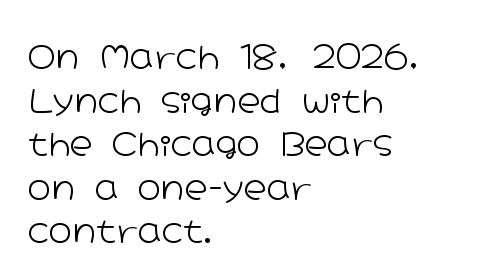
{"serif": "no", "italic": "no", "bold": "no", "weight": "light", "width": "wide", "stroke_contrast": "low", "x_height": "medium", "monospaced": "no", "underline": "no", "align": "left", "line_spacing": "normal", "line_spacing_ratio": 1.36, "letter_spacing": "normal", "letter_spacing_em": 0.0, "glyph_px": 32}
